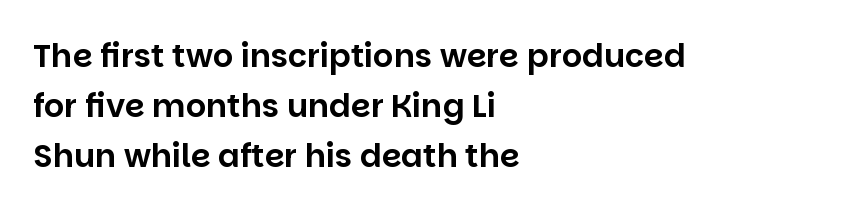
Q: Is the text italic (slanted)? A: No, it is upright.
Q: Is the typeface a serif or a sans-serif typeface? A: Sans-serif.
Q: Is the text underlined? A: No.
Q: How is the paragraph aligned? A: Left-aligned.
Q: Is the spacing between letters normal or unusually wide? A: Normal.
Q: Is the spacing between lines tight, normal or loose? A: Normal.
Q: Width (condensed, normal, or wide)? A: Normal.
Q: Stroke contrast? A: Low.
Q: x-height? A: Large.
Q: Monospaced? A: No.
